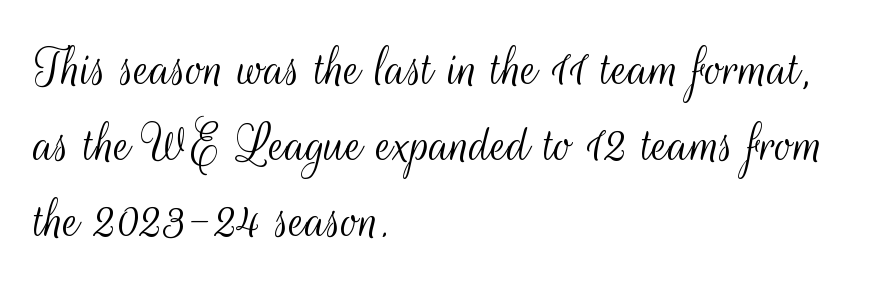
{"serif": "no", "bold": "no", "weight": "light", "width": "condensed", "stroke_contrast": "medium", "x_height": "small", "monospaced": "no", "underline": "no", "align": "left", "line_spacing": "normal", "line_spacing_ratio": 1.31, "letter_spacing": "normal", "letter_spacing_em": 0.0, "glyph_px": 58}
